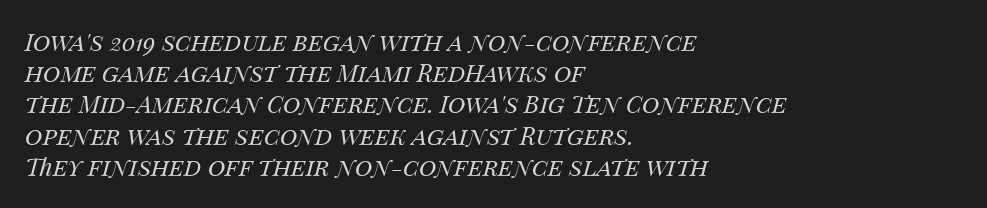
Descender tails drop into unmarked territory. Italic: yes, the glyphs are oblique. Students, note that the glyphs here touch the page at normal intervals. The typesetter chose a ragged-right arrangement here.
